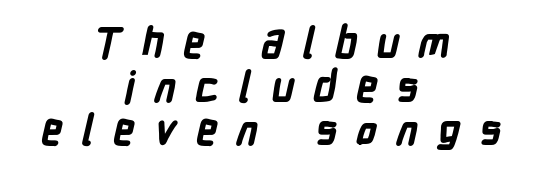
Is there much room between lines? No — they nearly touch. Is the type bold? Yes — the strokes are clearly thick and heavy. Character widths vary here, with narrow letters taking less room than wide ones. In CSS terms this would be text-align: center. Students, note that the glyphs here are deliberately spaced far apart. Typographically, this falls in the sans-serif category.
